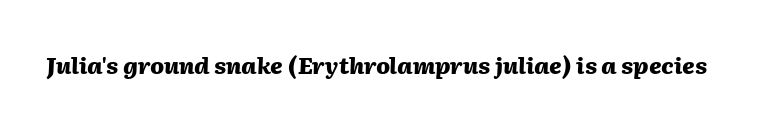
{"italic": "yes", "lean": "right", "slant_degrees": 2, "bold": "yes", "underline": "no", "letter_spacing": "normal", "letter_spacing_em": 0.0, "glyph_px": 23}
